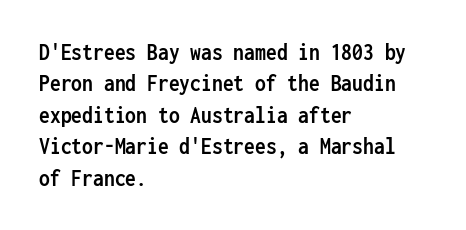
Q: Is the text bold? A: Yes.
Q: Is the text italic (slanted)? A: No, it is upright.
Q: Is the text underlined? A: No.
Q: How is the paragraph aligned? A: Left-aligned.
Q: Is the spacing between letters normal or unusually wide? A: Normal.
Q: Is the spacing between lines tight, normal or loose? A: Normal.
